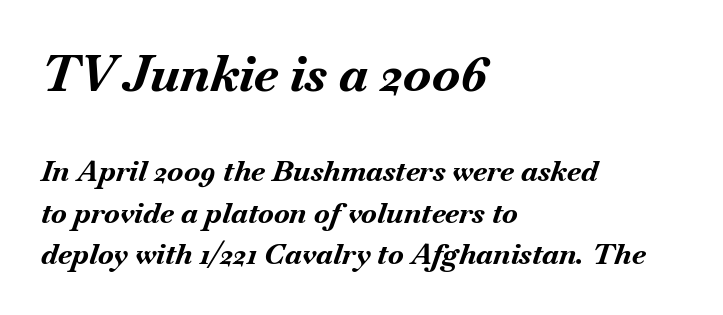
{"italic": "yes", "lean": "right", "slant_degrees": 18, "bold": "yes", "weight": "bold", "width": "normal", "stroke_contrast": "medium", "x_height": "small", "monospaced": "no", "underline": "no", "align": "left", "line_spacing": "normal", "line_spacing_ratio": 1.43, "letter_spacing": "normal", "letter_spacing_em": 0.0, "larger_block": "first", "size_ratio": 1.72, "glyph_px": 50}
